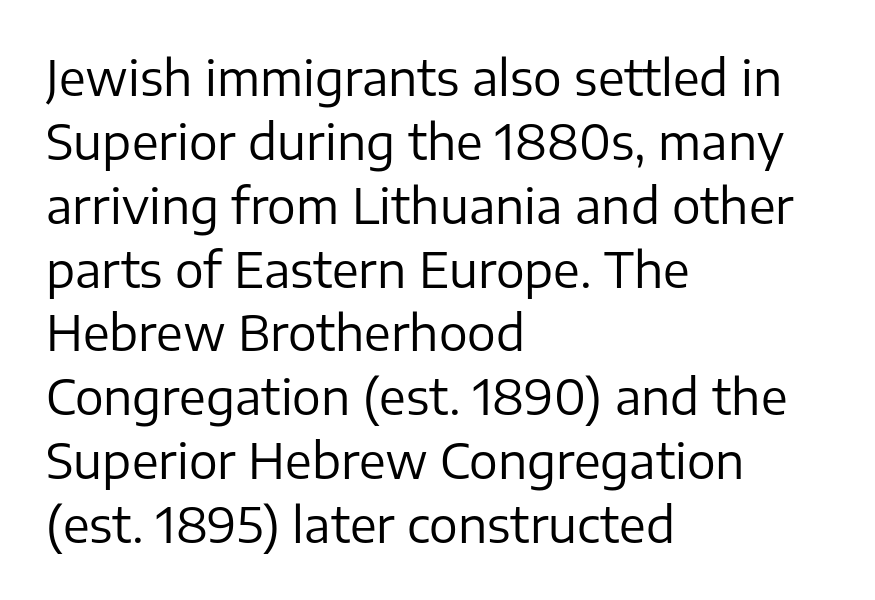
The image shows 48 px regular-weight sans-serif type, upright; set left-aligned, normal line spacing (1.33x), normal letter spacing, not underlined; low stroke contrast and a medium x-height.
